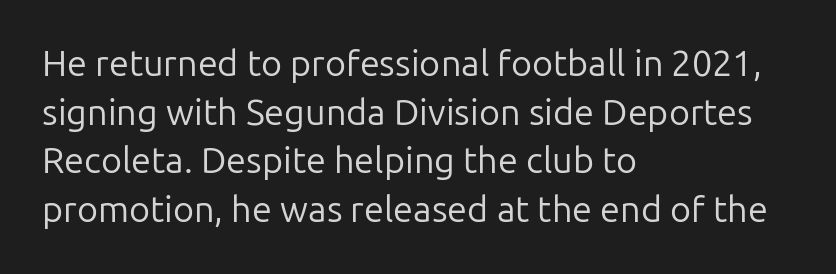
The image shows 36 px regular-weight sans-serif type, upright; set left-aligned, normal line spacing (1.35x), normal letter spacing, not underlined; low stroke contrast and a medium x-height.
